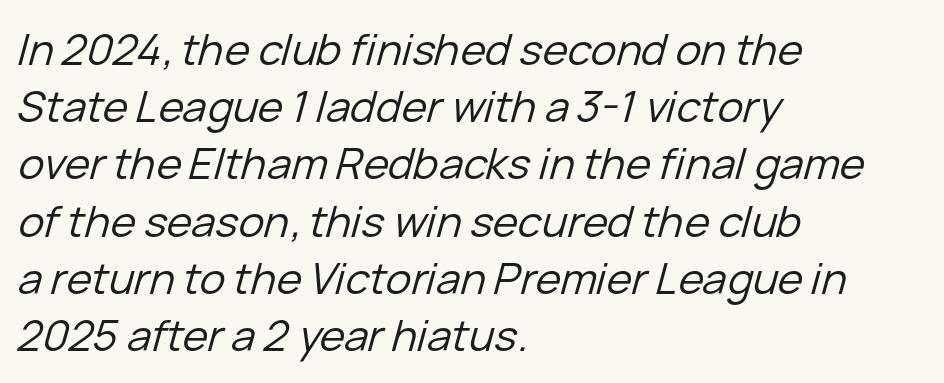
{"italic": "yes", "lean": "right", "slant_degrees": 15, "bold": "no", "weight": "regular", "width": "normal", "stroke_contrast": "low", "x_height": "medium", "monospaced": "no", "underline": "no", "align": "left", "line_spacing": "normal", "line_spacing_ratio": 1.33, "letter_spacing": "normal", "letter_spacing_em": 0.0, "glyph_px": 43}
